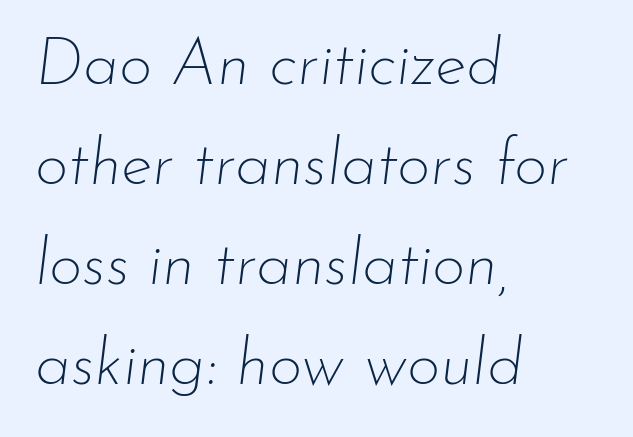
Q: Is the text bold? A: No.
Q: Is the text italic (slanted)? A: Yes, it leans right by about 7 degrees.
Q: Is the text underlined? A: No.
Q: How is the paragraph aligned? A: Left-aligned.
Q: Is the spacing between letters normal or unusually wide? A: Normal.
Q: Is the spacing between lines tight, normal or loose? A: Normal.
Q: Width (condensed, normal, or wide)? A: Normal.
Q: Stroke contrast? A: Low.
Q: x-height? A: Small.
Q: Monospaced? A: No.
